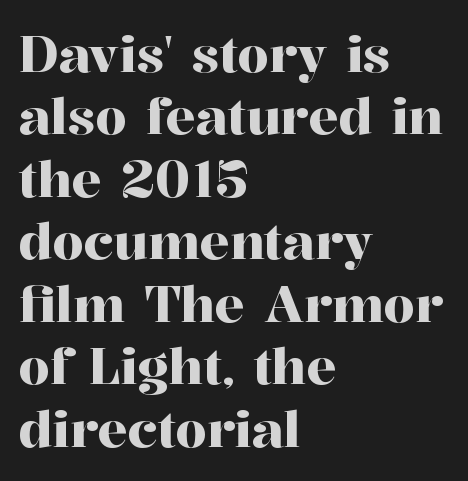
Q: Is the text italic (slanted)? A: No, it is upright.
Q: Is the typeface a serif or a sans-serif typeface? A: Serif.
Q: Is the text underlined? A: No.
Q: How is the paragraph aligned? A: Left-aligned.
Q: Is the spacing between letters normal or unusually wide? A: Normal.
Q: Is the spacing between lines tight, normal or loose? A: Normal.
Q: Width (condensed, normal, or wide)? A: Normal.
Q: Stroke contrast? A: High.
Q: x-height? A: Medium.
Q: Monospaced? A: No.
